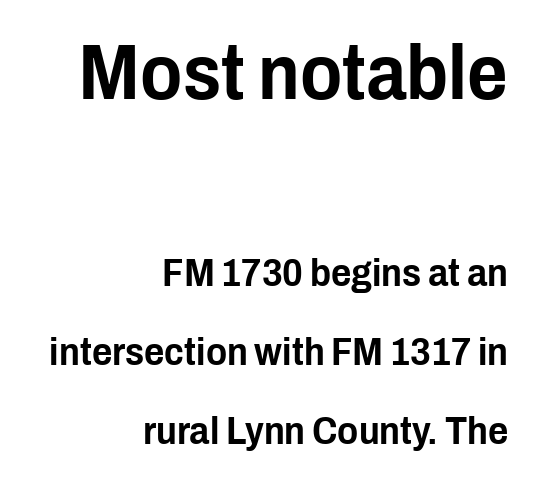
Is there any slant? The stems are plumb. Letters rest on an invisible, unmarked baseline. You could not count columns in this text — the font is proportionally spaced. Is there much room between lines? Yes — plenty of vertical air separates them.
